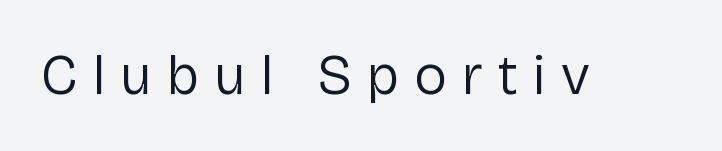
The image shows 56 px regular-weight sans-serif type, upright; set unusually wide letter spacing (+0.27 em), not underlined; low stroke contrast and a medium x-height.
